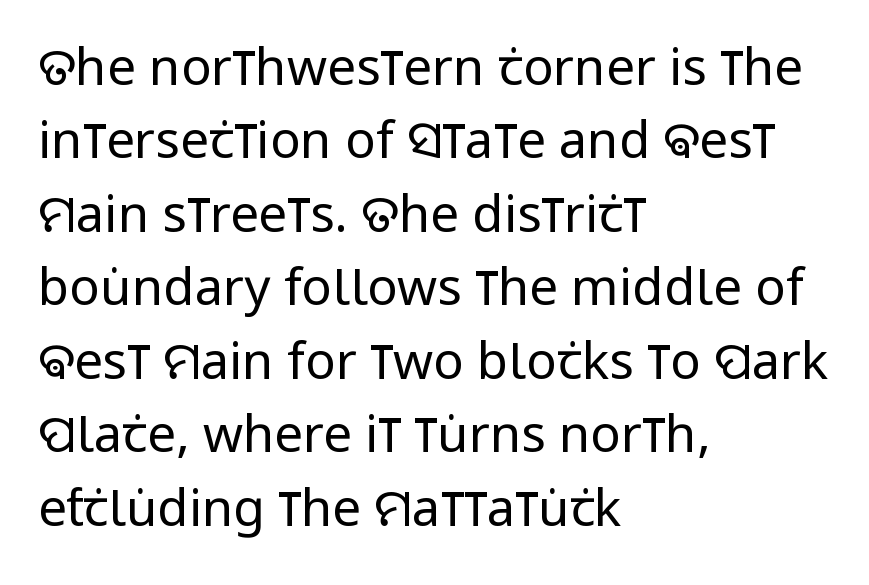
Posture: straight, roman, zero tilt. Think of a printed novel: that variable character pitch is what you see here. Students, note that the glyphs here touch the page at normal intervals. The font is comparable to plain body text, perhaps lighter. These lines are set flush left with a ragged right edge.
